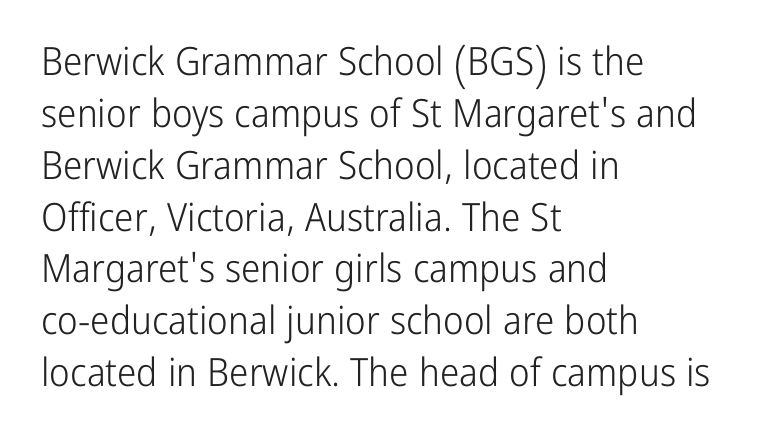
The image shows 39 px light, condensed sans-serif type, upright; set left-aligned, normal line spacing (1.33x), normal letter spacing, not underlined; low stroke contrast and a medium x-height.
